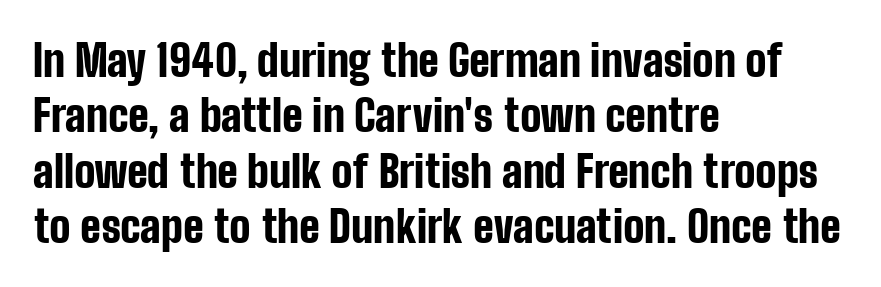
{"serif": "no", "italic": "no", "bold": "yes", "weight": "bold", "width": "condensed", "stroke_contrast": "low", "x_height": "medium", "monospaced": "no", "underline": "no", "align": "left", "line_spacing": "normal", "line_spacing_ratio": 1.26, "letter_spacing": "normal", "letter_spacing_em": 0.0, "glyph_px": 44}
